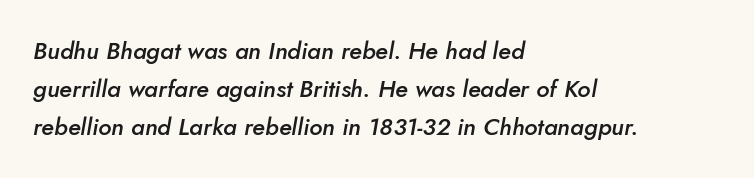
The image shows 24 px text type, italic (leaning right); set left-aligned, normal line spacing (1.59x), normal letter spacing, not underlined.
